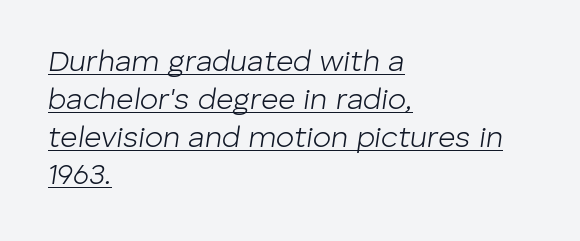
{"italic": "yes", "lean": "right", "slant_degrees": 8, "bold": "no", "weight": "light", "width": "normal", "stroke_contrast": "low", "x_height": "medium", "monospaced": "no", "underline": "yes", "align": "left", "line_spacing": "normal", "line_spacing_ratio": 1.26, "letter_spacing": "normal", "letter_spacing_em": 0.0, "glyph_px": 30}
